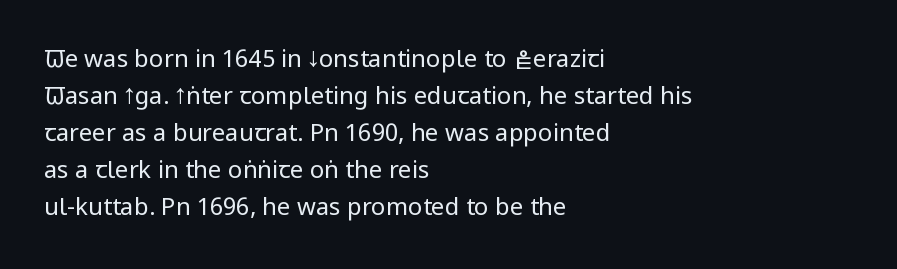
Q: Is the text bold? A: No.
Q: Is the text italic (slanted)? A: No, it is upright.
Q: Is the text underlined? A: No.
Q: How is the paragraph aligned? A: Left-aligned.
Q: Is the spacing between letters normal or unusually wide? A: Normal.
Q: Is the spacing between lines tight, normal or loose? A: Normal.
